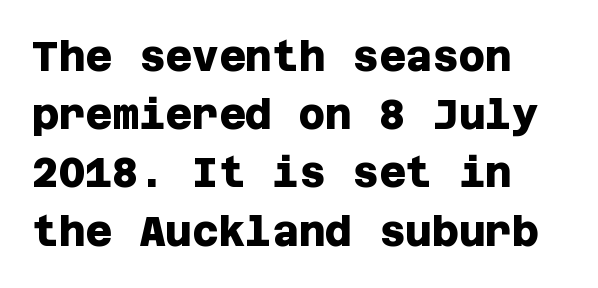
Q: Is the text bold? A: Yes.
Q: Is the typeface a serif or a sans-serif typeface? A: Sans-serif.
Q: Is the text underlined? A: No.
Q: How is the paragraph aligned? A: Left-aligned.
Q: Is the spacing between letters normal or unusually wide? A: Normal.
Q: Is the spacing between lines tight, normal or loose? A: Normal.
Q: Width (condensed, normal, or wide)? A: Normal.
Q: Stroke contrast? A: Low.
Q: x-height? A: Large.
